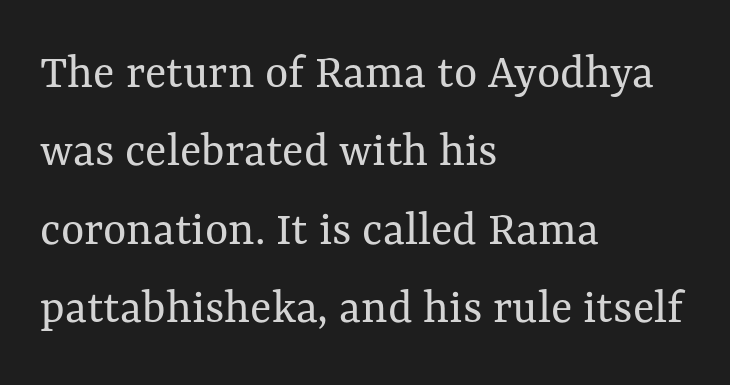
{"italic": "no", "bold": "no", "weight": "regular", "width": "normal", "stroke_contrast": "medium", "x_height": "medium", "monospaced": "no", "underline": "no", "align": "left", "line_spacing": "normal", "line_spacing_ratio": 1.57, "letter_spacing": "normal", "letter_spacing_em": 0.0, "glyph_px": 50}
